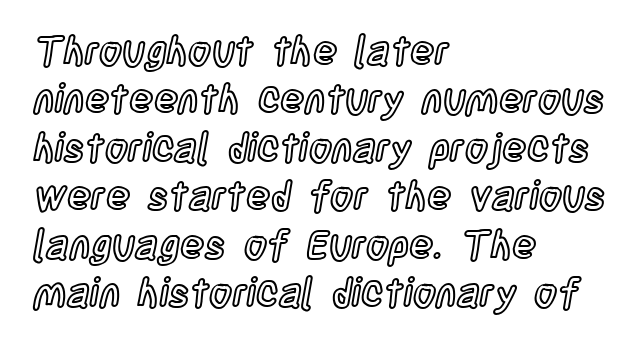
{"width": "condensed", "x_height": "large", "monospaced": "no", "underline": "no", "align": "left", "line_spacing_ratio": 1.21, "letter_spacing": "normal", "letter_spacing_em": 0.0, "glyph_px": 40}
